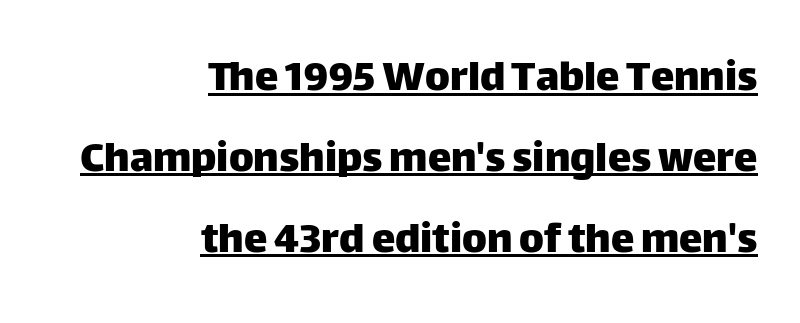
You can tell from the bare stems that sans-serif type was used. Notice how the stems are strictly vertical — no italics here. Alignment: flush right. Does extra space separate the letters? No, they use regular spacing. Is there an underline? Yes — a line sits under the letters.
